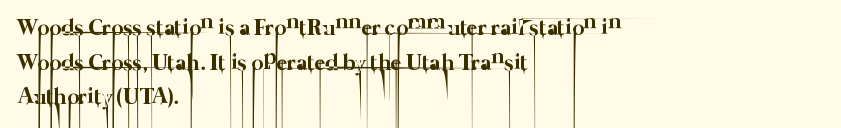
{"bold": "no", "underline": "no", "align": "left", "line_spacing": "normal", "line_spacing_ratio": 1.51, "letter_spacing": "normal", "letter_spacing_em": 0.0, "glyph_px": 23}
